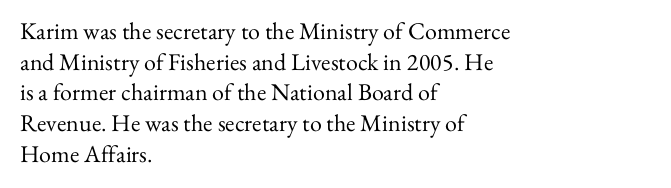
Is the type heavy? It reads as light-to-regular instead. Leftover space on each line is placed entirely after the last word. Characters follow at the spacing the type designer built in. The passage shown stacks its lines at a standard gap.
